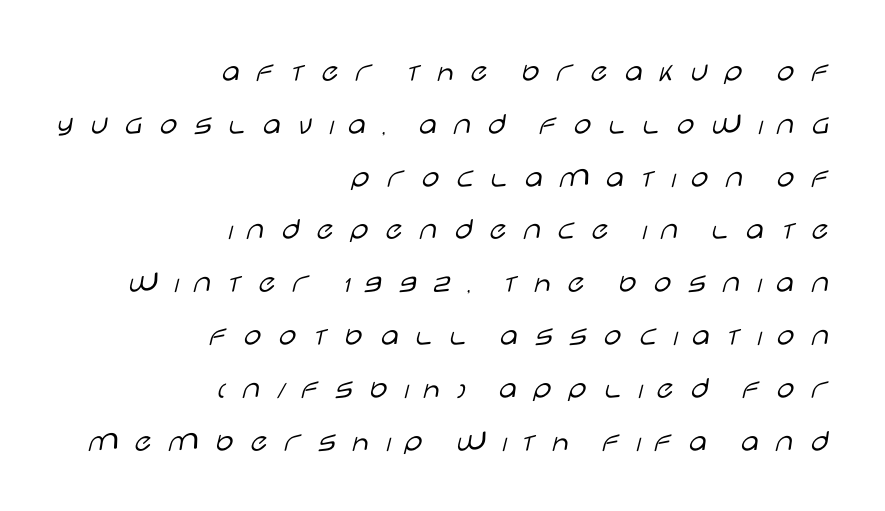
The image shows 32 px light, wide sans-serif type; set right-aligned, normal line spacing (1.65x), unusually wide letter spacing (+0.38 em), not underlined; low stroke contrast and a large x-height.
